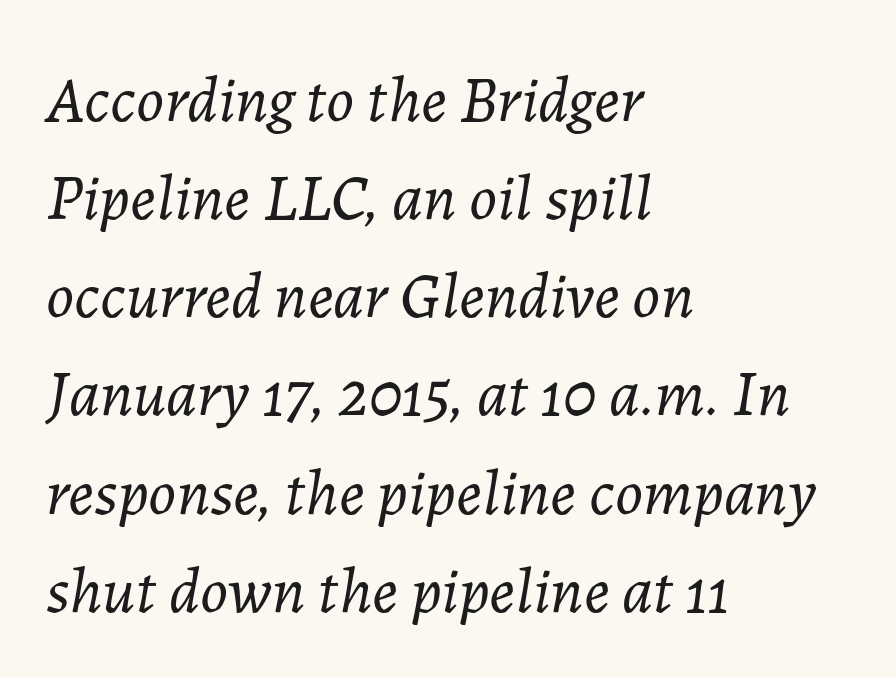
Q: Is the text bold? A: No.
Q: Is the text italic (slanted)? A: Yes, it leans right by about 7 degrees.
Q: Is the text underlined? A: No.
Q: How is the paragraph aligned? A: Left-aligned.
Q: Is the spacing between letters normal or unusually wide? A: Normal.
Q: Is the spacing between lines tight, normal or loose? A: Normal.
Q: Width (condensed, normal, or wide)? A: Normal.
Q: Stroke contrast? A: Low.
Q: x-height? A: Medium.
Q: Monospaced? A: No.
